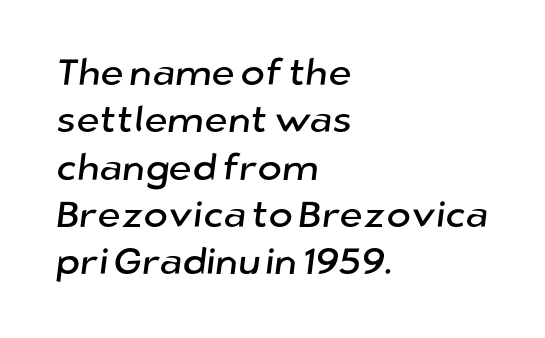
Each letter's strokes conclude bluntly, with no projecting serifs. These lines sit exactly where default settings would place them. Alignment: flush left. The letters sit at their default tracking, neither squeezed nor spread. Descenders hang freely into open space.
